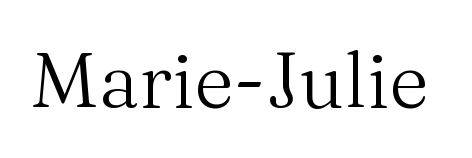
Think of a printed novel: that variable character pitch is what you see here. Italic? Not at all — the glyphs are vertical. Check where the strokes stop: tiny serifs finish them off. Words float on clear page, feet unadorned. Heaviness? Minimal to ordinary, like unemphasized prose. You could call the tracking neutral — neither tight nor loose.
